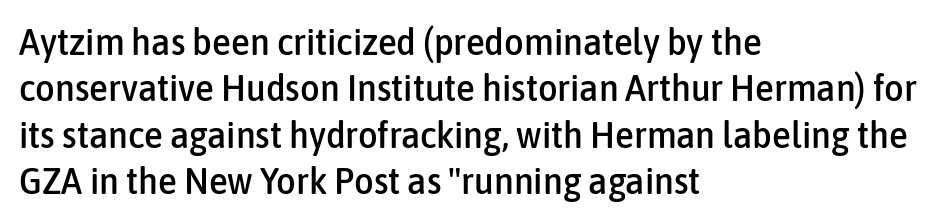
If you drew a ruler down the left edge, every line would touch it. If you drew a line through each stem, it would be perfectly vertical. Nothing sits at the stroke ends, so this counts as sans-serif. You could call the tracking neutral — neither tight nor loose. Each letter keeps its own natural width here, so spacing adapts to shape. The glyphs are unaccompanied by any horizontal stroke below them.
